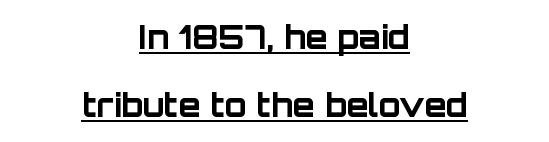
Q: Is the text bold? A: Yes.
Q: Is the text italic (slanted)? A: No, it is upright.
Q: Is the typeface a serif or a sans-serif typeface? A: Sans-serif.
Q: Is the text underlined? A: Yes.
Q: How is the paragraph aligned? A: Centered.
Q: Is the spacing between letters normal or unusually wide? A: Normal.
Q: Is the spacing between lines tight, normal or loose? A: Loose.
Q: Width (condensed, normal, or wide)? A: Normal.
Q: Stroke contrast? A: Low.
Q: x-height? A: Large.
Q: Monospaced? A: No.
